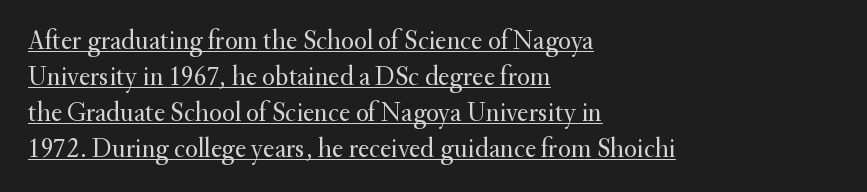
The image shows 27 px text type, upright; set left-aligned, normal line spacing (1.33x), normal letter spacing, underlined.
